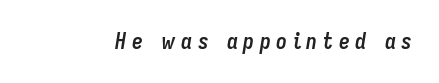
{"italic": "yes", "lean": "right", "slant_degrees": 9, "bold": "yes", "underline": "no", "letter_spacing": "wide", "letter_spacing_em": 0.25, "glyph_px": 22}
